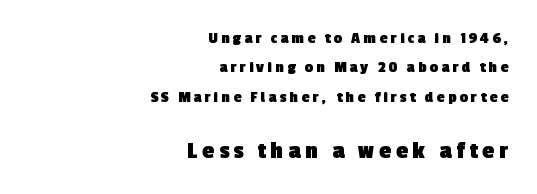
Type without underlining. The type is letterspaced generously, with wide tracking. Size contrast runs from small at the top to large at the bottom. Casual observation: everything's shoved over to the right. Caption: bold face, heavy strokes.
